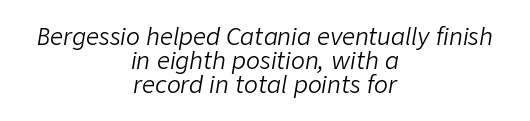
The image shows 23 px text type, italic (leaning right); set centered, tight line spacing (1.04x), normal letter spacing, not underlined.
